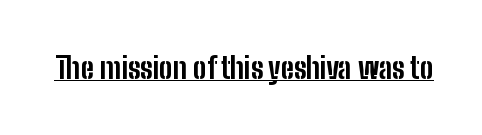
The image shows 30 px bold, condensed sans-serif type, upright; set normal letter spacing, underlined; low stroke contrast and a medium x-height.
